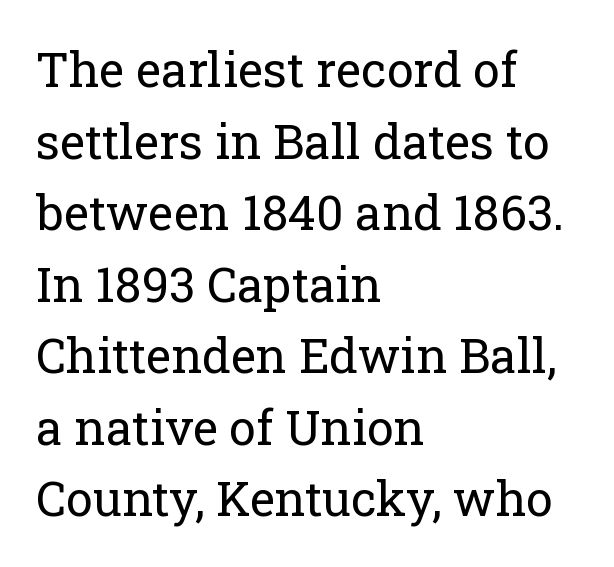
The image shows 48 px regular-weight serif type, upright; set left-aligned, normal line spacing (1.49x), normal letter spacing, not underlined; low stroke contrast and a medium x-height.
